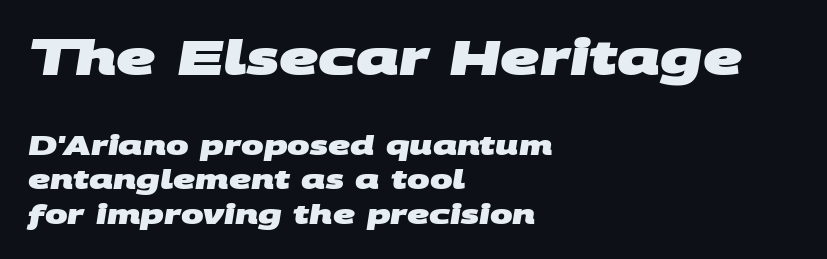
The image shows 48 px heavy, wide sans-serif type; set left-aligned, normal line spacing (1.28x), normal letter spacing, not underlined; the first (top) block is 1.78x larger; medium stroke contrast and a large x-height.
